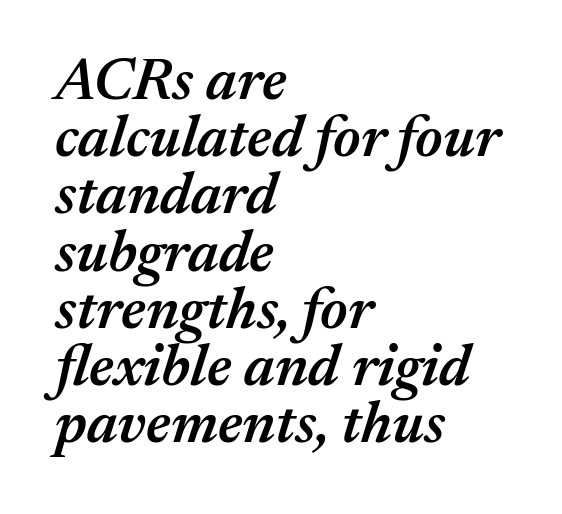
Honestly, the rows look squashed on top of each other. Line beginnings align vertically; line endings do not. The glyphs are unaccompanied by any horizontal stroke below them. The passage shown has conventional tracking throughout. This sample uses an oblique cut, with every glyph tilted off the vertical. Here the designer chose a conventional face with non-uniform glyph widths.
